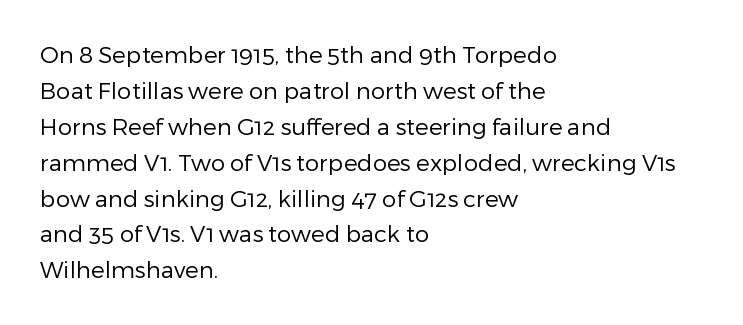
Q: Is the text bold? A: No.
Q: Is the text italic (slanted)? A: No, it is upright.
Q: Is the text underlined? A: No.
Q: How is the paragraph aligned? A: Left-aligned.
Q: Is the spacing between letters normal or unusually wide? A: Normal.
Q: Is the spacing between lines tight, normal or loose? A: Normal.
